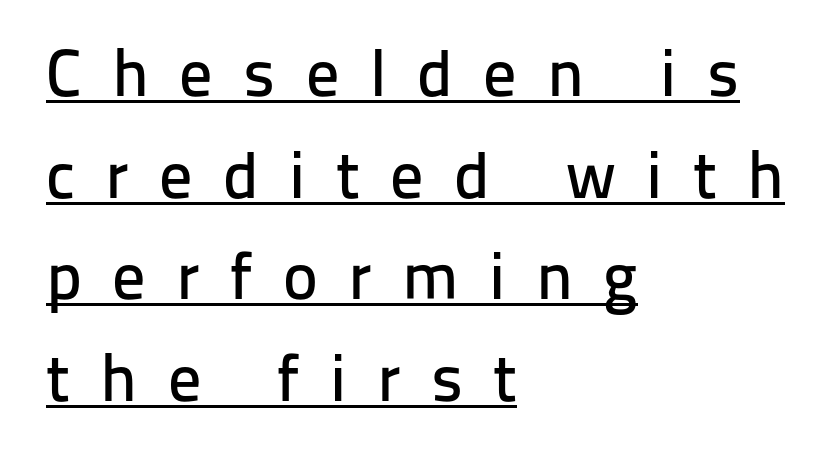
Q: Is the text italic (slanted)? A: No, it is upright.
Q: Is the typeface a serif or a sans-serif typeface? A: Sans-serif.
Q: Is the text underlined? A: Yes.
Q: How is the paragraph aligned? A: Left-aligned.
Q: Is the spacing between letters normal or unusually wide? A: Unusually wide.
Q: Is the spacing between lines tight, normal or loose? A: Normal.
Q: Width (condensed, normal, or wide)? A: Normal.
Q: Stroke contrast? A: Low.
Q: x-height? A: Medium.
Q: Monospaced? A: No.
